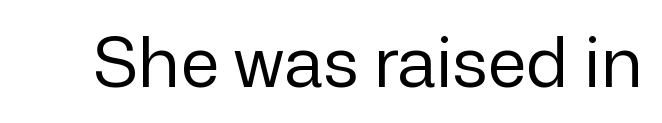
Vertical stems look standard width or narrower in stroke. The glyphs are unaccompanied by any horizontal stroke below them. Unlike italic type, these characters show no tilt at all. Honestly, the letter spacing is just normal — you wouldn't notice it. Varying glyph widths throughout — classic text-font behaviour.
